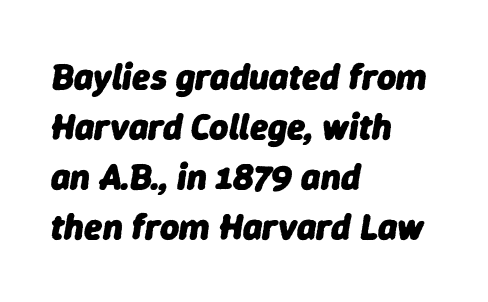
{"italic": "yes", "lean": "right", "slant_degrees": 9, "bold": "yes", "weight": "heavy", "width": "normal", "stroke_contrast": "low", "x_height": "medium", "monospaced": "no", "underline": "no", "align": "left", "line_spacing": "normal", "line_spacing_ratio": 1.35, "letter_spacing": "normal", "letter_spacing_em": 0.0, "glyph_px": 37}
